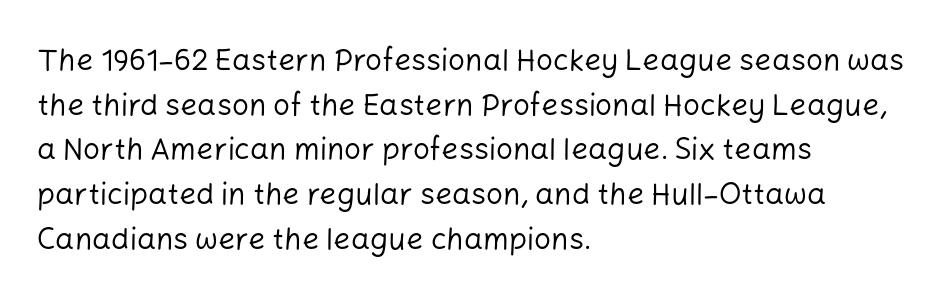
The image shows 30 px regular-weight sans-serif type, upright; set left-aligned, normal line spacing (1.49x), normal letter spacing, not underlined; low stroke contrast and a medium x-height.
